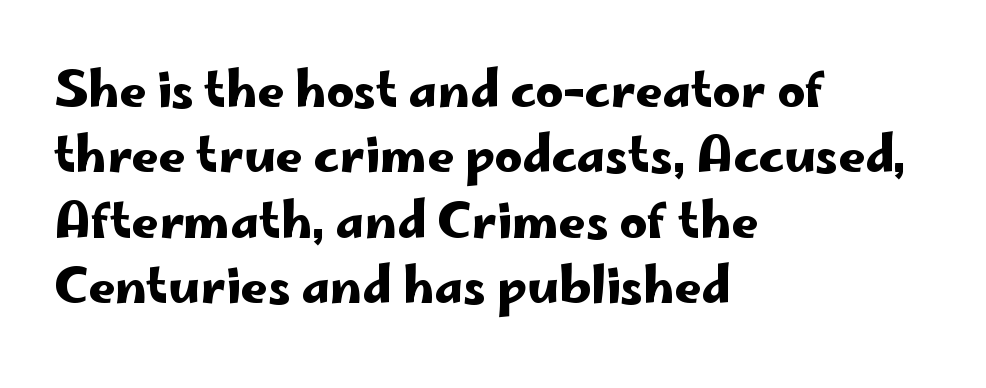
Q: Is the text italic (slanted)? A: No, it is upright.
Q: Is the typeface a serif or a sans-serif typeface? A: Sans-serif.
Q: Is the text underlined? A: No.
Q: How is the paragraph aligned? A: Left-aligned.
Q: Is the spacing between letters normal or unusually wide? A: Normal.
Q: Is the spacing between lines tight, normal or loose? A: Normal.
Q: Width (condensed, normal, or wide)? A: Wide.
Q: Stroke contrast? A: Low.
Q: x-height? A: Small.
Q: Monospaced? A: No.
